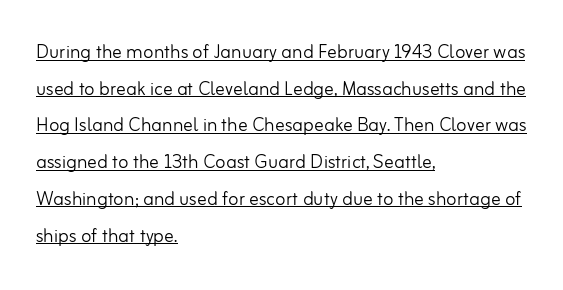
Q: Is the text bold? A: No.
Q: Is the text italic (slanted)? A: No, it is upright.
Q: Is the text underlined? A: Yes.
Q: How is the paragraph aligned? A: Left-aligned.
Q: Is the spacing between letters normal or unusually wide? A: Normal.
Q: Is the spacing between lines tight, normal or loose? A: Normal.
